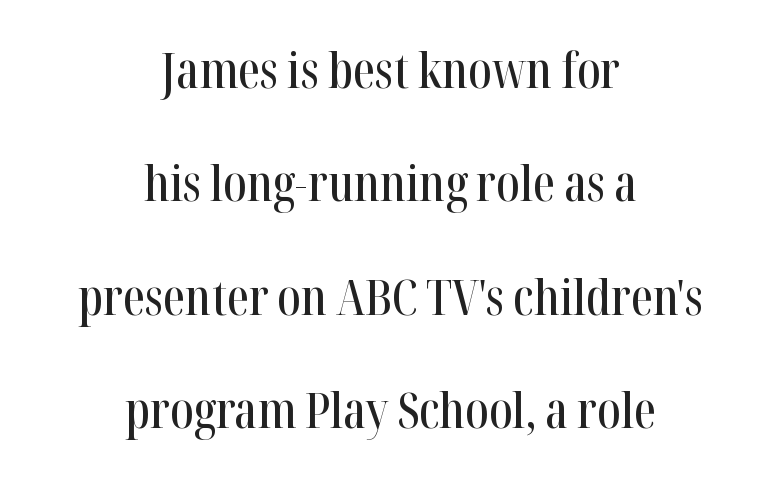
The image shows 50 px condensed serif type, upright; set centered, loose line spacing (2.27x), normal letter spacing, not underlined; high stroke contrast and a medium x-height.
